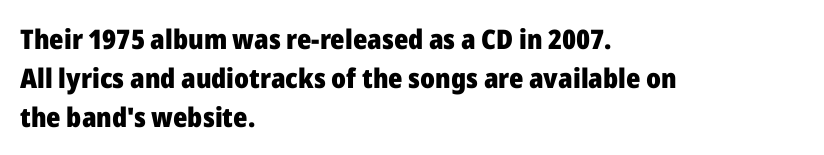
The image shows 27 px bold type, upright; set left-aligned, normal line spacing (1.44x), normal letter spacing, not underlined.
